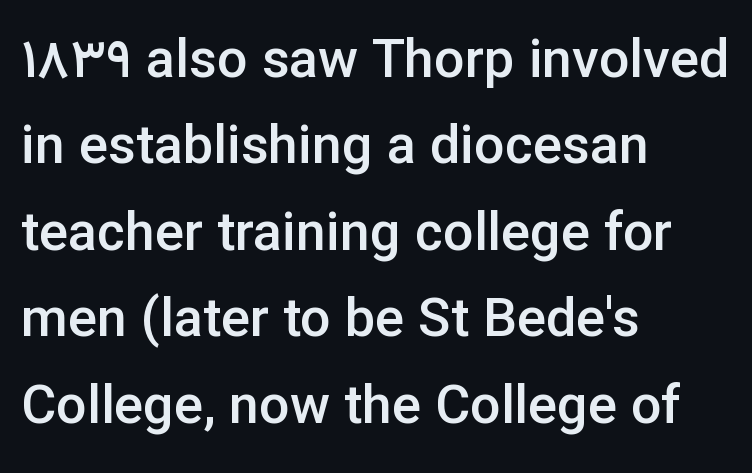
Q: Is the text bold? A: Semi-bold.
Q: Is the text italic (slanted)? A: No, it is upright.
Q: Is the typeface a serif or a sans-serif typeface? A: Sans-serif.
Q: Is the text underlined? A: No.
Q: How is the paragraph aligned? A: Left-aligned.
Q: Is the spacing between letters normal or unusually wide? A: Normal.
Q: Is the spacing between lines tight, normal or loose? A: Normal.
Q: Width (condensed, normal, or wide)? A: Normal.
Q: Stroke contrast? A: Low.
Q: x-height? A: Medium.
Q: Monospaced? A: No.
